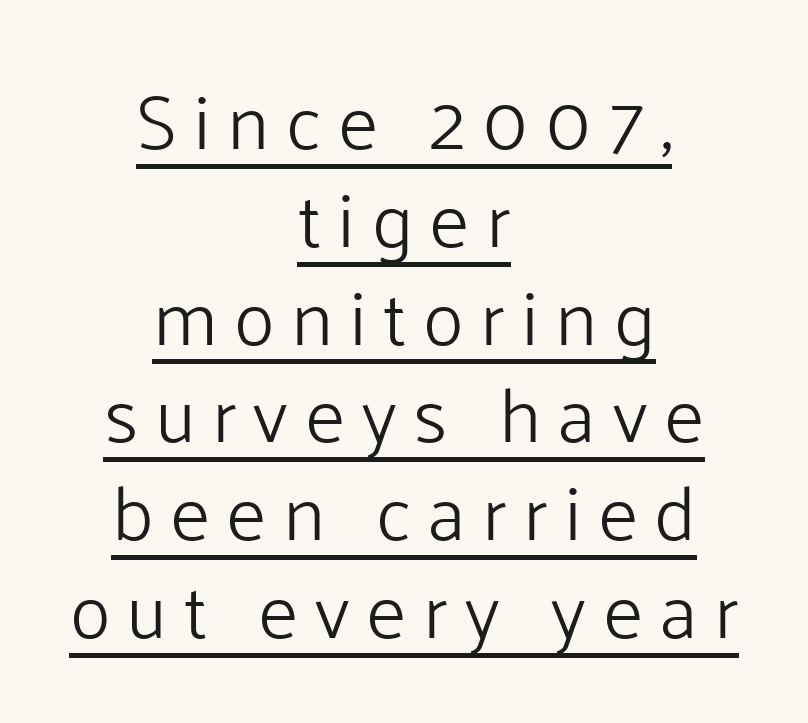
Posture: vertical. Is this a fixed-width face? No — the glyphs have proportional, varying widths. These characters rest on top of a visible drawn line. The strokes are not fattened; the text isn't bold. Teacher's note: observe the equal gaps on both sides — that is centered alignment. The tracking reads as deliberately expanded to a designer's eye.
